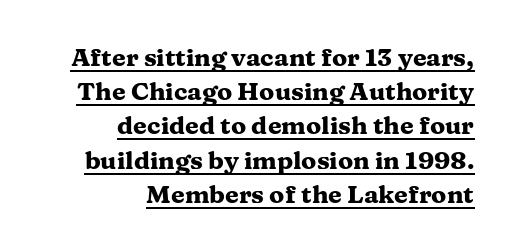
{"italic": "no", "bold": "yes", "underline": "yes", "align": "right", "line_spacing": "normal", "line_spacing_ratio": 1.37, "letter_spacing": "normal", "letter_spacing_em": 0.0, "glyph_px": 25}
